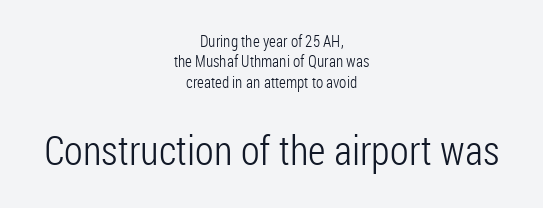
Notice how descenders clear the ascenders below comfortably — that's standard leading. Descenders are the only things crossing below the line. The weight tops out at a normal text grade. Does the bottom block carry the larger type? Yes, it does. These lines are composed in type without serifs. Compared with typical body copy, the letter spacing here is the same.
